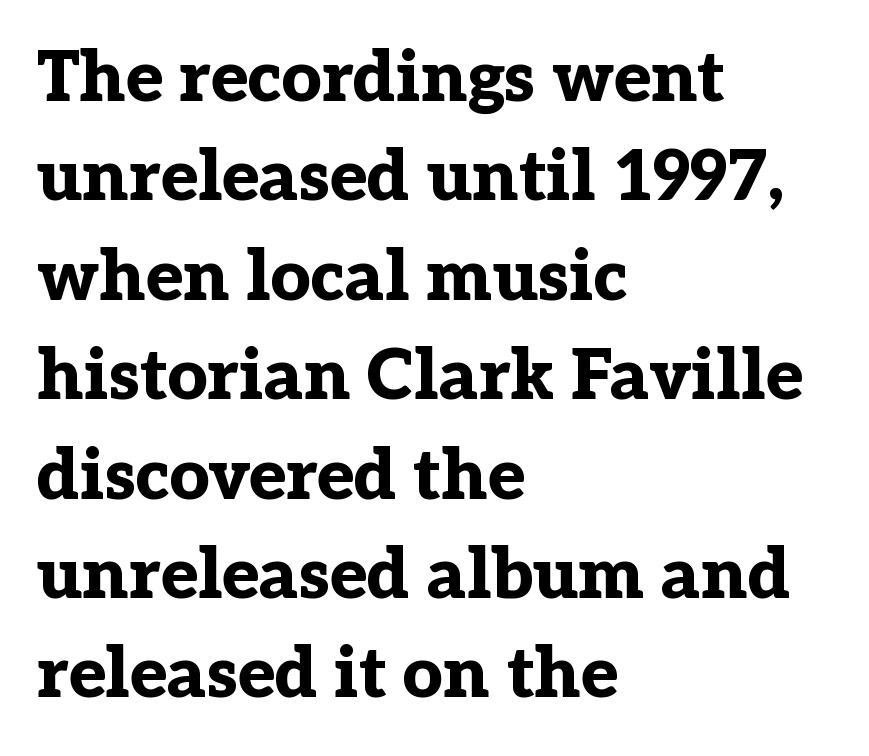
{"serif": "yes", "italic": "no", "bold": "yes", "weight": "bold", "width": "normal", "stroke_contrast": "low", "x_height": "medium", "monospaced": "no", "underline": "no", "align": "left", "line_spacing": "normal", "line_spacing_ratio": 1.42, "letter_spacing": "normal", "letter_spacing_em": 0.0, "glyph_px": 70}
